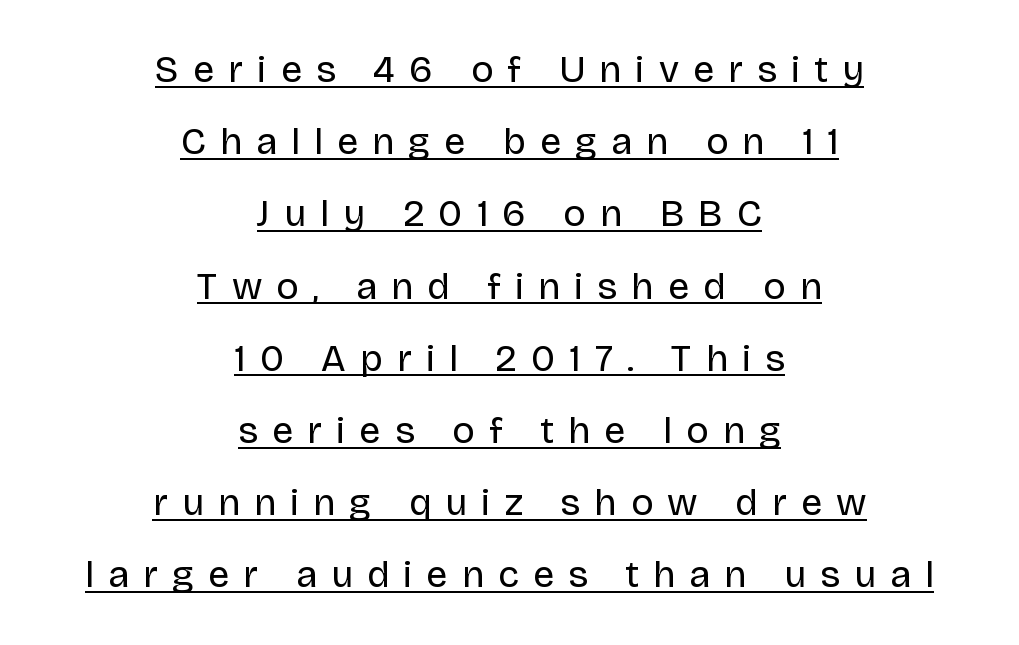
Q: Is the text bold? A: No.
Q: Is the text italic (slanted)? A: No, it is upright.
Q: Is the typeface a serif or a sans-serif typeface? A: Sans-serif.
Q: Is the text underlined? A: Yes.
Q: How is the paragraph aligned? A: Centered.
Q: Is the spacing between letters normal or unusually wide? A: Unusually wide.
Q: Is the spacing between lines tight, normal or loose? A: Loose.
Q: Width (condensed, normal, or wide)? A: Normal.
Q: Stroke contrast? A: Low.
Q: x-height? A: Large.
Q: Monospaced? A: No.
